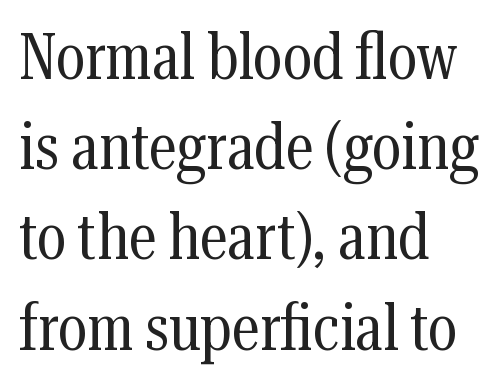
{"serif": "yes", "italic": "no", "bold": "no", "weight": "regular", "width": "condensed", "stroke_contrast": "medium", "x_height": "medium", "monospaced": "no", "underline": "no", "align": "left", "line_spacing": "normal", "line_spacing_ratio": 1.41, "letter_spacing": "normal", "letter_spacing_em": 0.0, "glyph_px": 64}
